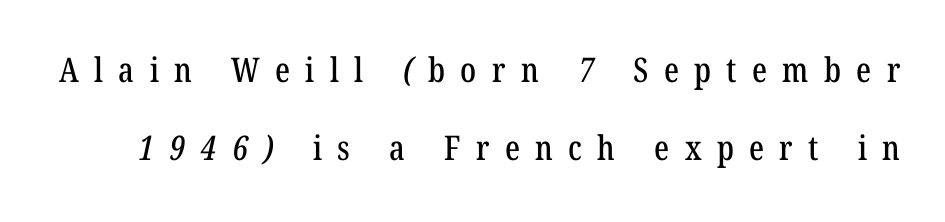
{"serif": "yes", "width": "condensed", "stroke_contrast": "low", "x_height": "medium", "monospaced": "no", "underline": "no", "line_spacing": "loose", "line_spacing_ratio": 2.28, "letter_spacing": "wide", "letter_spacing_em": 0.45, "glyph_px": 34}
